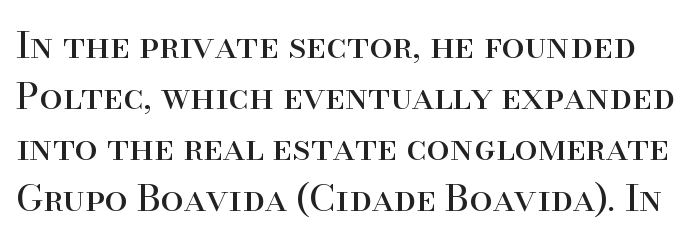
{"serif": "yes", "italic": "no", "bold": "no", "weight": "regular", "width": "normal", "stroke_contrast": "high", "x_height": "small", "monospaced": "no", "underline": "no", "line_spacing": "normal", "line_spacing_ratio": 1.38, "letter_spacing": "normal", "letter_spacing_em": 0.0, "glyph_px": 37}
